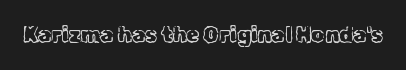
The image shows 21 px text type, upright; set normal letter spacing, not underlined.
